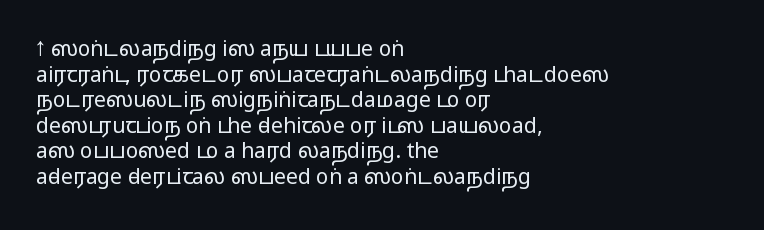
Q: Is the text bold? A: No.
Q: Is the text italic (slanted)? A: No, it is upright.
Q: Is the text underlined? A: No.
Q: How is the paragraph aligned? A: Left-aligned.
Q: Is the spacing between letters normal or unusually wide? A: Normal.
